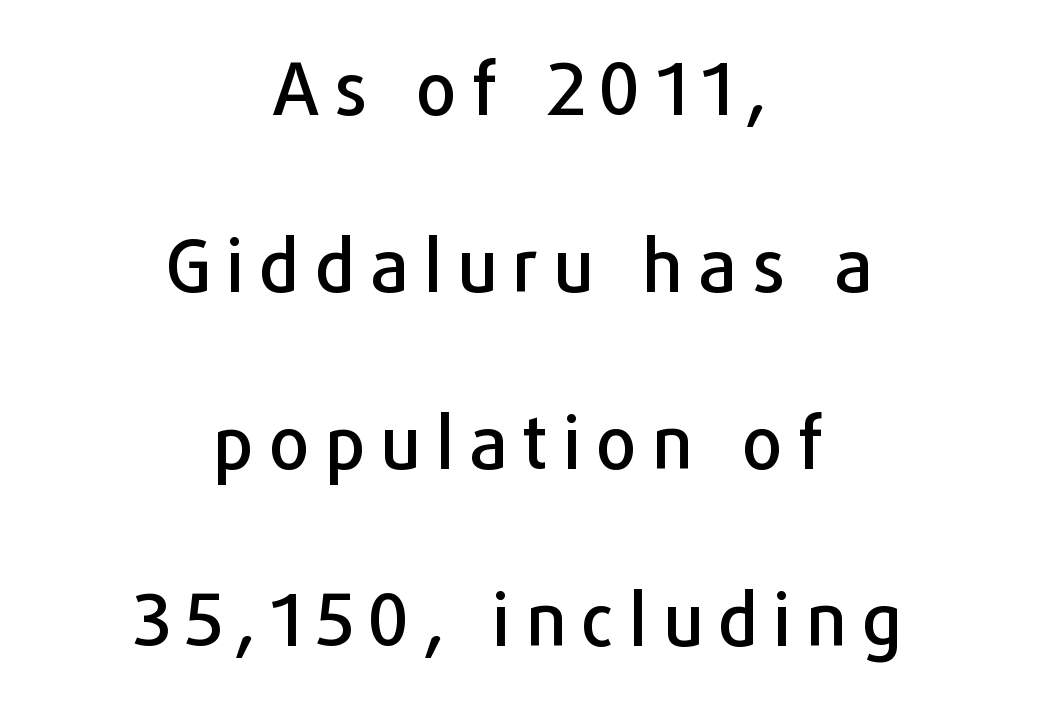
This block would shrink considerably if given ordinary leading; it's expanded now. Does the copy run flush right? No — it is centered line by line. Someone cranked the tracking dial way up on this one. Serifs: no, the terminals of the letterforms are clean. The space directly below the letters is spotless.
